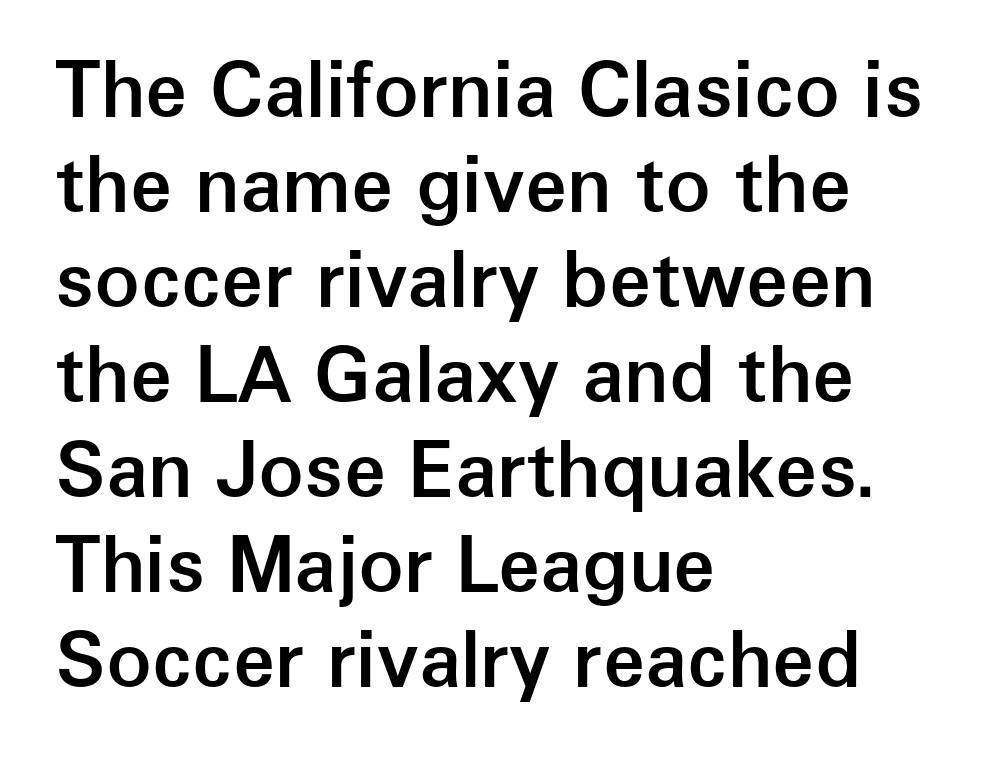
The rendering uses natural spacing where letterforms have individual widths. The lines sit at an ordinary, default distance from one another. The letters sit at their default tracking, neither squeezed nor spread. Which margin do the lines hug? The left one — the right edge is uneven.
